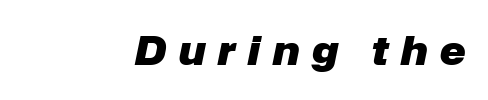
Q: Is the text bold? A: Yes.
Q: Is the text italic (slanted)? A: Yes, it leans right by about 12 degrees.
Q: Is the text underlined? A: No.
Q: How is the paragraph aligned? A: Right-aligned.
Q: Is the spacing between letters normal or unusually wide? A: Unusually wide.
Q: Width (condensed, normal, or wide)? A: Normal.
Q: Stroke contrast? A: Low.
Q: x-height? A: Medium.
Q: Monospaced? A: No.
